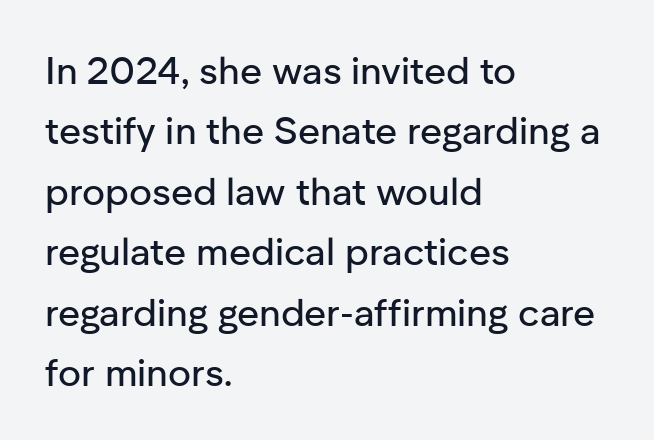
Q: Is the text italic (slanted)? A: No, it is upright.
Q: Is the typeface a serif or a sans-serif typeface? A: Sans-serif.
Q: Is the text underlined? A: No.
Q: How is the paragraph aligned? A: Left-aligned.
Q: Is the spacing between letters normal or unusually wide? A: Normal.
Q: Is the spacing between lines tight, normal or loose? A: Normal.
Q: Width (condensed, normal, or wide)? A: Normal.
Q: Stroke contrast? A: Low.
Q: x-height? A: Medium.
Q: Monospaced? A: No.
